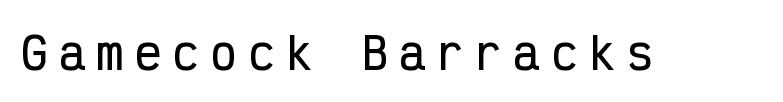
The image shows 44 px condensed sans-serif type, upright, monospaced; set unusually wide letter spacing (+0.26 em), not underlined; low stroke contrast and a medium x-height.
